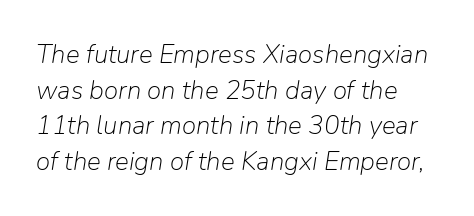
Q: Is the text bold? A: No.
Q: Is the text italic (slanted)? A: Yes, it leans right by about 9 degrees.
Q: Is the text underlined? A: No.
Q: How is the paragraph aligned? A: Left-aligned.
Q: Is the spacing between letters normal or unusually wide? A: Normal.
Q: Is the spacing between lines tight, normal or loose? A: Normal.
